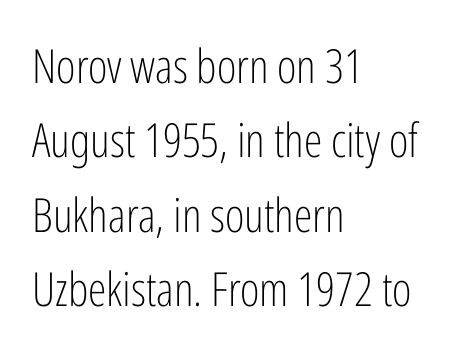
No extra tracking has been applied to these lines. Unmarked baselines from the first word to the last. Line starts are locked; line ends wander. The passage shown is not bold in any degree. Do the letters lean? They stand straight. Horizontal bands of white between lines are of average thickness.
